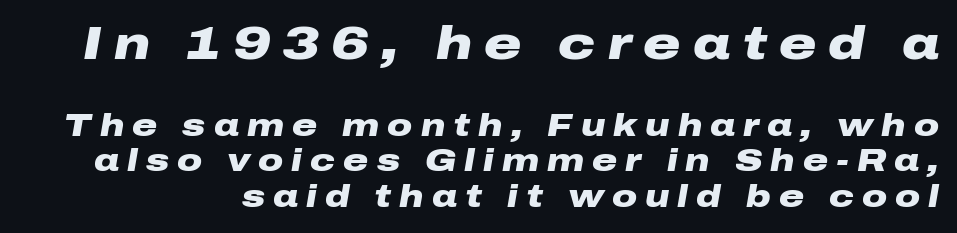
Q: Is the text bold? A: Yes.
Q: Is the text italic (slanted)? A: Yes, it leans right by about 10 degrees.
Q: Is the text underlined? A: No.
Q: Is the spacing between letters normal or unusually wide? A: Unusually wide.
Q: Is the spacing between lines tight, normal or loose? A: Tight.
Q: Which block of text is set in a larger size, the first (top) or the second (bottom)? A: The first (top) one.
Q: Width (condensed, normal, or wide)? A: Wide.
Q: Stroke contrast? A: Low.
Q: x-height? A: Medium.
Q: Monospaced? A: No.
